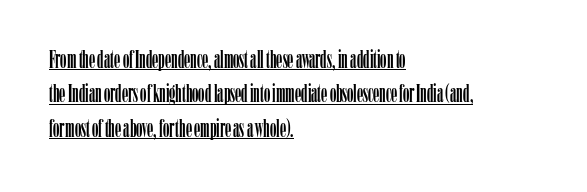
Tracking here is standard; glyphs follow each other at the usual distance. A baseline rule has been typeset under these characters. This rendering uses left alignment, leaving the right contour irregular. Every character sits straight up, as roman type does.
